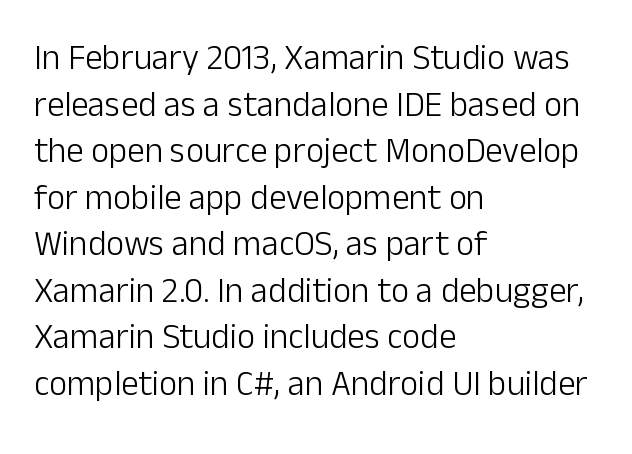
Q: Is the text bold? A: No.
Q: Is the text italic (slanted)? A: No, it is upright.
Q: Is the typeface a serif or a sans-serif typeface? A: Sans-serif.
Q: Is the text underlined? A: No.
Q: How is the paragraph aligned? A: Left-aligned.
Q: Is the spacing between letters normal or unusually wide? A: Normal.
Q: Is the spacing between lines tight, normal or loose? A: Normal.
Q: Width (condensed, normal, or wide)? A: Normal.
Q: Stroke contrast? A: Low.
Q: x-height? A: Medium.
Q: Monospaced? A: No.
